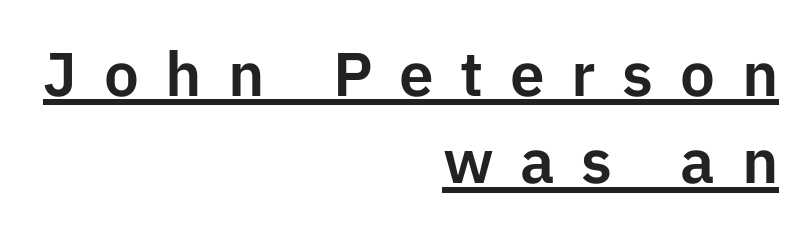
{"serif": "no", "italic": "no", "width": "normal", "stroke_contrast": "low", "x_height": "medium", "monospaced": "no", "underline": "yes", "align": "right", "line_spacing": "normal", "line_spacing_ratio": 1.41, "letter_spacing": "wide", "letter_spacing_em": 0.43, "glyph_px": 62}
